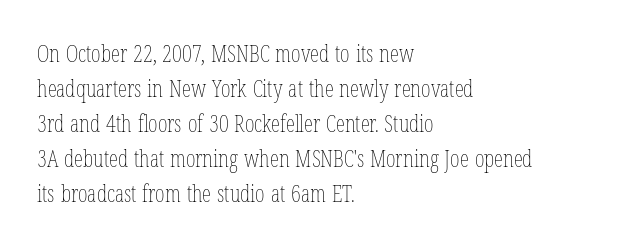
{"italic": "no", "bold": "no", "underline": "no", "align": "left", "line_spacing": "normal", "line_spacing_ratio": 1.52, "letter_spacing": "normal", "letter_spacing_em": 0.0, "glyph_px": 23}
